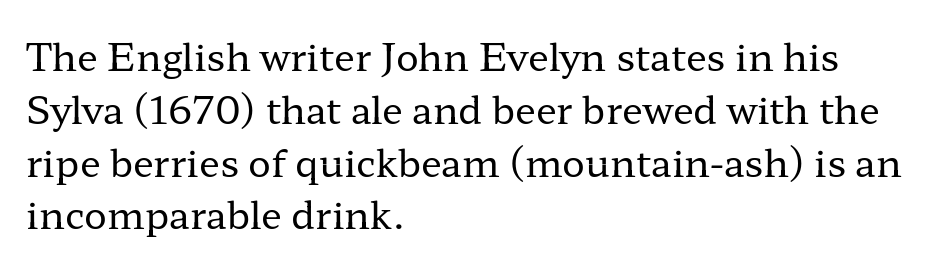
{"serif": "yes", "italic": "no", "bold": "no", "weight": "regular", "width": "wide", "stroke_contrast": "low", "x_height": "medium", "monospaced": "no", "underline": "no", "align": "left", "line_spacing": "normal", "line_spacing_ratio": 1.39, "letter_spacing": "normal", "letter_spacing_em": 0.0, "glyph_px": 38}
